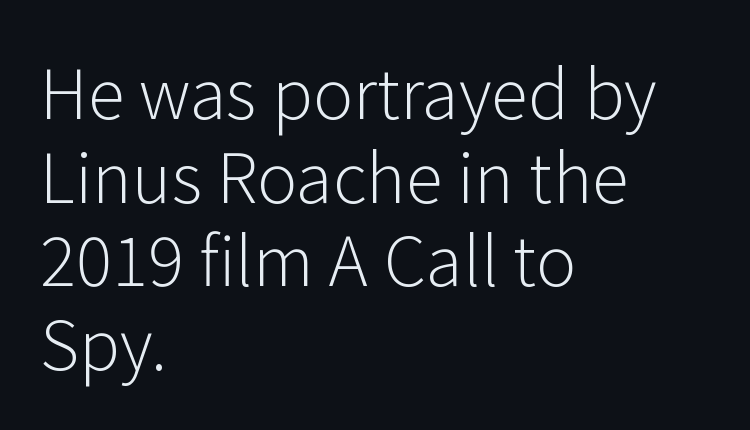
Q: Is the text bold? A: No.
Q: Is the text italic (slanted)? A: No, it is upright.
Q: Is the typeface a serif or a sans-serif typeface? A: Sans-serif.
Q: Is the text underlined? A: No.
Q: How is the paragraph aligned? A: Left-aligned.
Q: Is the spacing between letters normal or unusually wide? A: Normal.
Q: Width (condensed, normal, or wide)? A: Normal.
Q: Stroke contrast? A: Low.
Q: x-height? A: Medium.
Q: Monospaced? A: No.
